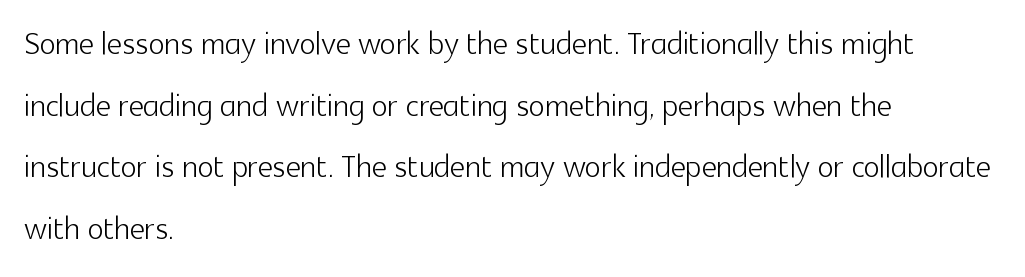
The image shows 42 px light sans-serif type, upright; set left-aligned, normal line spacing (1.47x), normal letter spacing, not underlined; a medium x-height.
